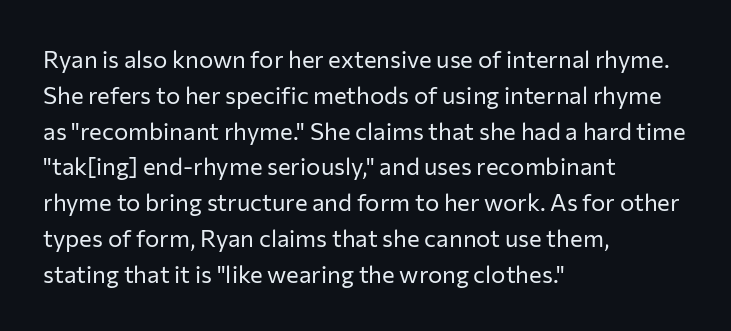
Q: Is the text bold? A: No.
Q: Is the text italic (slanted)? A: No, it is upright.
Q: Is the text underlined? A: No.
Q: How is the paragraph aligned? A: Left-aligned.
Q: Is the spacing between letters normal or unusually wide? A: Normal.
Q: Is the spacing between lines tight, normal or loose? A: Normal.
